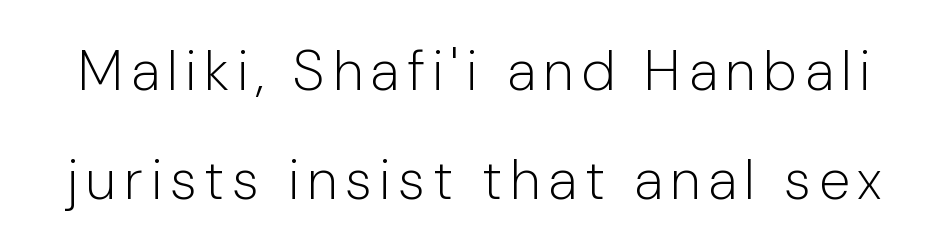
The image shows 56 px light sans-serif type, upright; set loose line spacing (1.94x), not underlined; low stroke contrast and a medium x-height.
